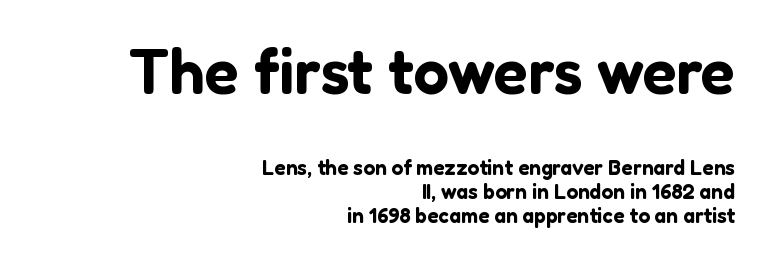
The foot of each line stays bare and open. A student would notice the top passage is typeset larger than what follows. The paragraph has a hard right edge and a soft left edge. Ascenders rise straight up at ninety degrees.
